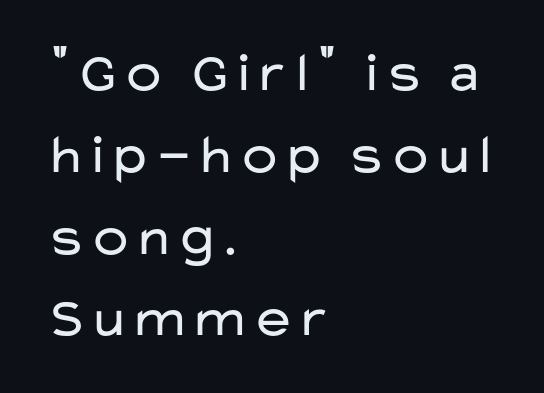
Reading down the block, your eye returns to a fixed left position each line. Anything drawn beneath the words? Only blank space. What kind of face is this? One without serifs — a sans. Think of a printed novel: that variable character pitch is what you see here.
